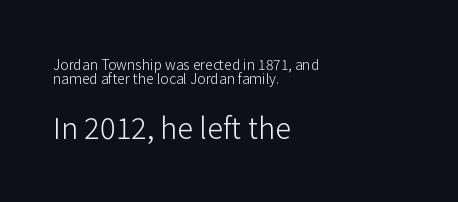
Q: Is the text bold? A: No.
Q: Is the text italic (slanted)? A: No, it is upright.
Q: Is the typeface a serif or a sans-serif typeface? A: Sans-serif.
Q: Is the text underlined? A: No.
Q: How is the paragraph aligned? A: Left-aligned.
Q: Is the spacing between letters normal or unusually wide? A: Normal.
Q: Is the spacing between lines tight, normal or loose? A: Tight.
Q: Which block of text is set in a larger size, the first (top) or the second (bottom)? A: The second (bottom) one.
Q: Width (condensed, normal, or wide)? A: Normal.
Q: Stroke contrast? A: Low.
Q: x-height? A: Medium.
Q: Monospaced? A: No.
